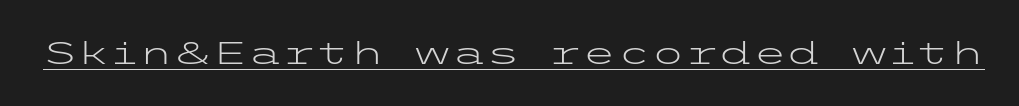
The image shows 31 px light, wide sans-serif type, upright; set normal letter spacing, underlined; low stroke contrast and a medium x-height.
